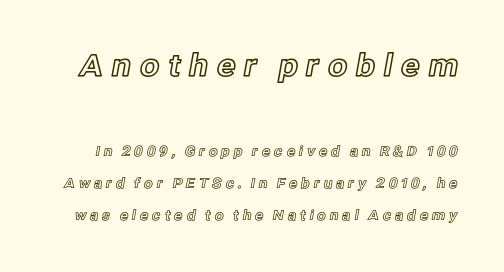
{"width": "normal", "x_height": "medium", "monospaced": "no", "underline": "no", "line_spacing": "loose", "line_spacing_ratio": 2.3, "letter_spacing": "wide", "letter_spacing_em": 0.24, "larger_block": "first", "size_ratio": 2.21, "glyph_px": 31}
